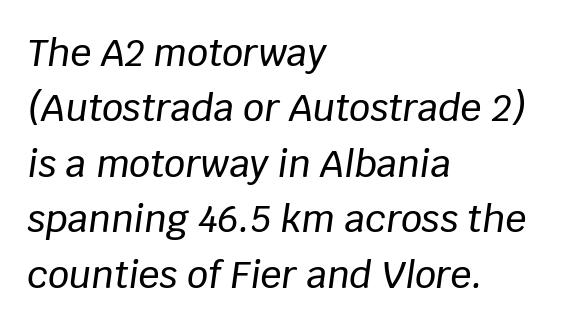
Q: Is the text italic (slanted)? A: Yes, it leans right by about 8 degrees.
Q: Is the text underlined? A: No.
Q: How is the paragraph aligned? A: Left-aligned.
Q: Is the spacing between letters normal or unusually wide? A: Normal.
Q: Is the spacing between lines tight, normal or loose? A: Normal.
Q: Width (condensed, normal, or wide)? A: Normal.
Q: Stroke contrast? A: Low.
Q: x-height? A: Large.
Q: Monospaced? A: No.
